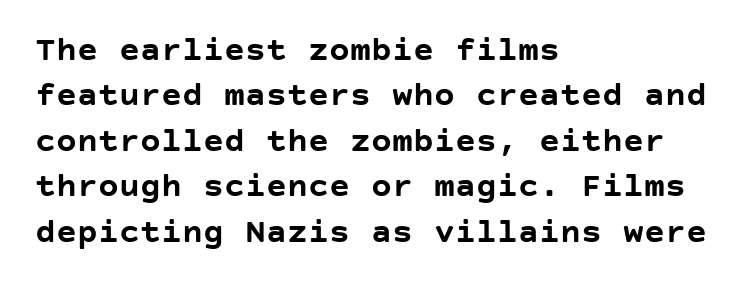
Q: Is the text bold? A: Yes.
Q: Is the text italic (slanted)? A: No, it is upright.
Q: Is the typeface a serif or a sans-serif typeface? A: Sans-serif.
Q: Is the text underlined? A: No.
Q: How is the paragraph aligned? A: Left-aligned.
Q: Is the spacing between letters normal or unusually wide? A: Normal.
Q: Is the spacing between lines tight, normal or loose? A: Normal.
Q: Width (condensed, normal, or wide)? A: Normal.
Q: Stroke contrast? A: Low.
Q: x-height? A: Large.
